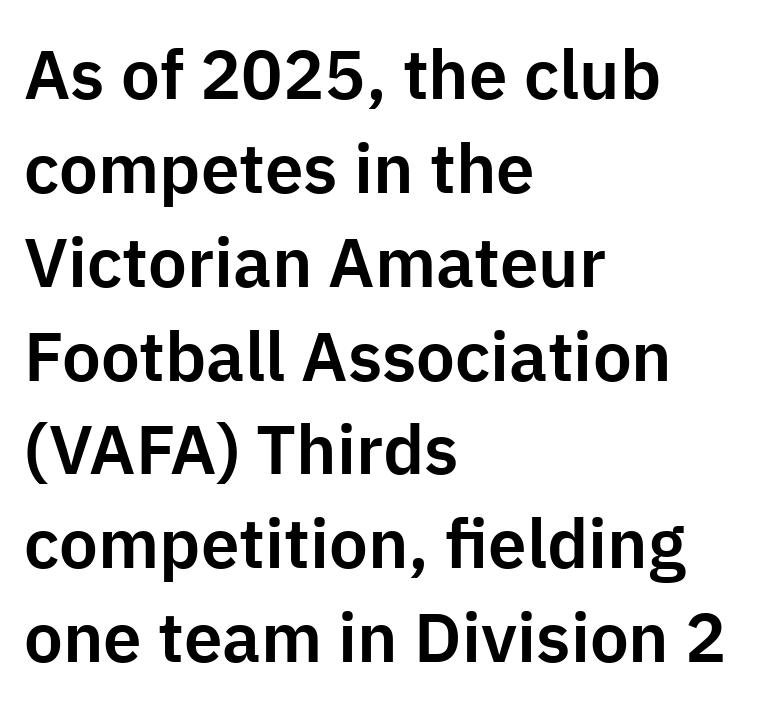
In terms of letterform style, serifs are entirely absent. The lines in this sample share a left origin and differ only in where they stop. The gaps between neighbouring characters are ordinary and unremarkable. Type without underlining. Compared with typical paragraphs, the rows here are spaced about the same.
